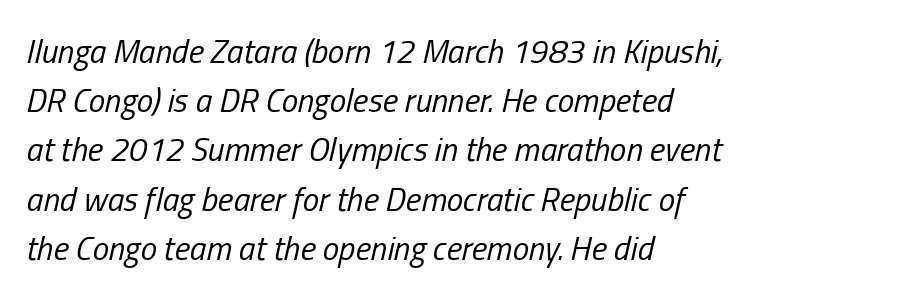
These lines stack with their left ends in a neat column. These lines keep a tight, regular rhythm from letter to letter. No extra ink here — the face is not bold. Descenders hang freely into open space. This sample has the flowing, uneven cadence of proportional lettering.
